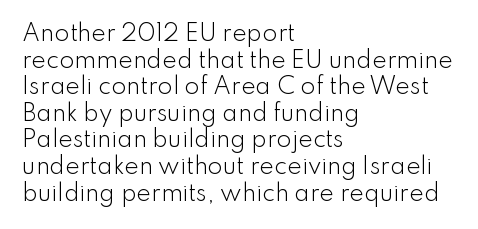
Q: Is the text bold? A: No.
Q: Is the text italic (slanted)? A: No, it is upright.
Q: Is the text underlined? A: No.
Q: How is the paragraph aligned? A: Left-aligned.
Q: Is the spacing between letters normal or unusually wide? A: Normal.
